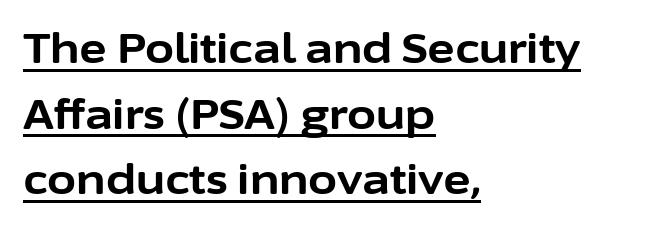
The image shows 42 px bold sans-serif type, upright; set left-aligned, normal line spacing (1.56x), normal letter spacing, underlined; low stroke contrast and a medium x-height.
